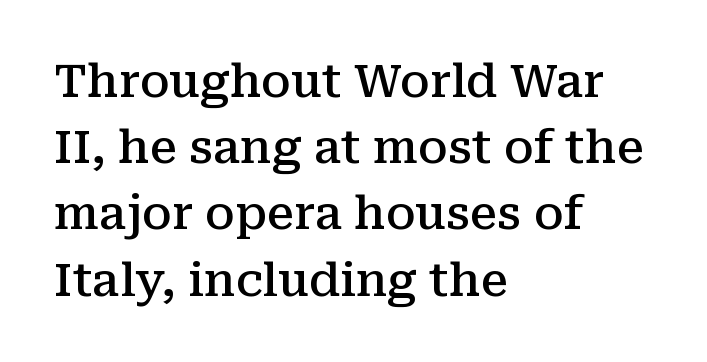
{"serif": "yes", "italic": "no", "bold": "semi", "weight": "semibold", "width": "normal", "stroke_contrast": "medium", "x_height": "medium", "monospaced": "no", "underline": "no", "align": "left", "line_spacing": "normal", "line_spacing_ratio": 1.44, "letter_spacing": "normal", "letter_spacing_em": 0.0, "glyph_px": 46}
